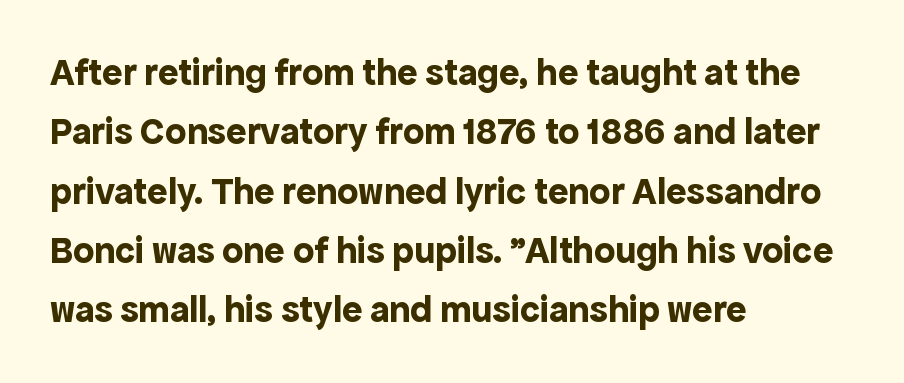
{"serif": "no", "italic": "no", "bold": "yes", "weight": "bold", "width": "normal", "x_height": "medium", "monospaced": "no", "underline": "no", "align": "left", "line_spacing": "normal", "line_spacing_ratio": 1.56, "letter_spacing": "normal", "letter_spacing_em": 0.0, "glyph_px": 38}
